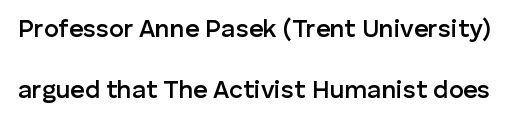
The image shows 25 px text type, upright; set loose line spacing (2.45x), normal letter spacing, not underlined.
